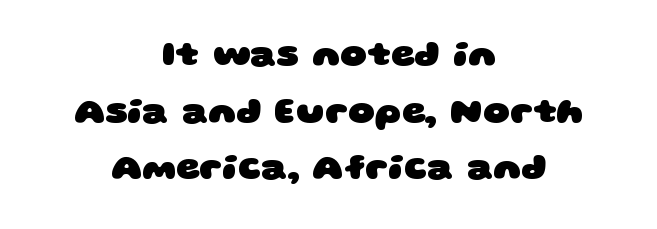
Q: Is the text bold? A: Yes.
Q: Is the typeface a serif or a sans-serif typeface? A: Sans-serif.
Q: Is the text underlined? A: No.
Q: How is the paragraph aligned? A: Centered.
Q: Is the spacing between letters normal or unusually wide? A: Normal.
Q: Is the spacing between lines tight, normal or loose? A: Normal.
Q: Width (condensed, normal, or wide)? A: Wide.
Q: Stroke contrast? A: Low.
Q: x-height? A: Large.
Q: Monospaced? A: No.
